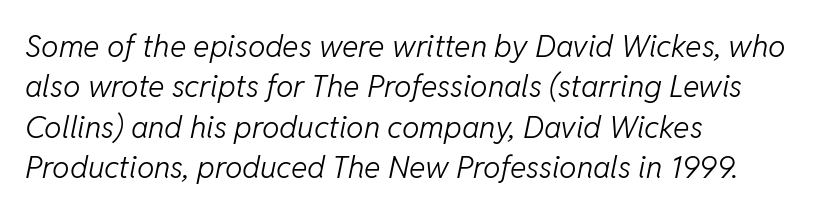
Q: Is the text bold? A: No.
Q: Is the text italic (slanted)? A: Yes, it leans right by about 11 degrees.
Q: Is the text underlined? A: No.
Q: How is the paragraph aligned? A: Left-aligned.
Q: Is the spacing between letters normal or unusually wide? A: Normal.
Q: Is the spacing between lines tight, normal or loose? A: Normal.
Q: Width (condensed, normal, or wide)? A: Normal.
Q: Stroke contrast? A: Low.
Q: x-height? A: Medium.
Q: Monospaced? A: No.
